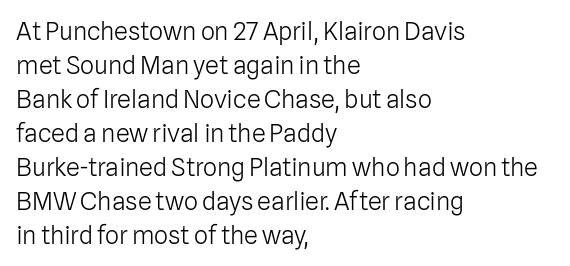
The image shows 25 px text type, upright; set left-aligned, normal line spacing (1.36x), normal letter spacing, not underlined.
